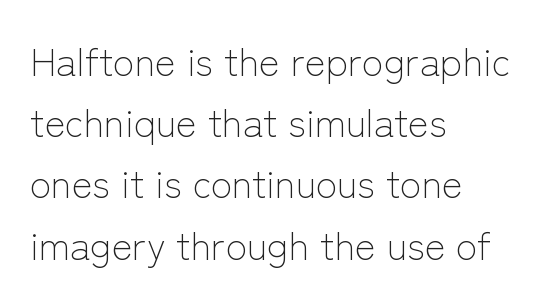
{"serif": "no", "italic": "no", "bold": "no", "weight": "light", "width": "normal", "stroke_contrast": "low", "x_height": "medium", "monospaced": "no", "underline": "no", "align": "left", "line_spacing": "normal", "line_spacing_ratio": 1.57, "letter_spacing": "normal", "letter_spacing_em": 0.0, "glyph_px": 39}
